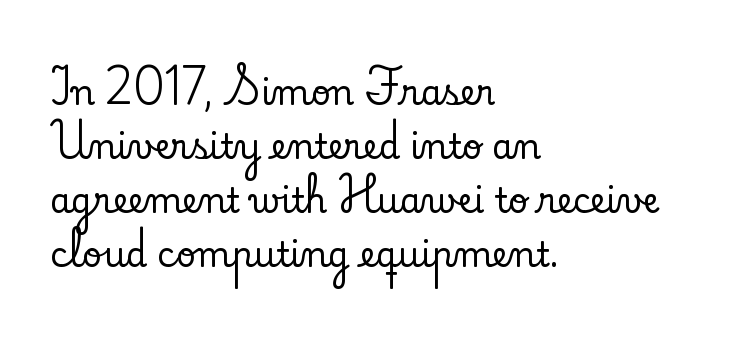
{"serif": "yes", "italic": "no", "width": "normal", "stroke_contrast": "low", "x_height": "small", "monospaced": "no", "underline": "no", "align": "left", "line_spacing": "normal", "line_spacing_ratio": 1.59, "letter_spacing": "normal", "letter_spacing_em": 0.0, "glyph_px": 34}
